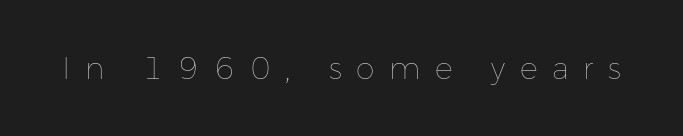
These lines were composed using upright roman letters. Glyph-to-glyph distance is far greater than everyday printed text. Think of a printed novel: that variable character pitch is what you see here. The passage shown is not underscored anywhere. Is the type heavy? It reads as light-to-regular instead.
